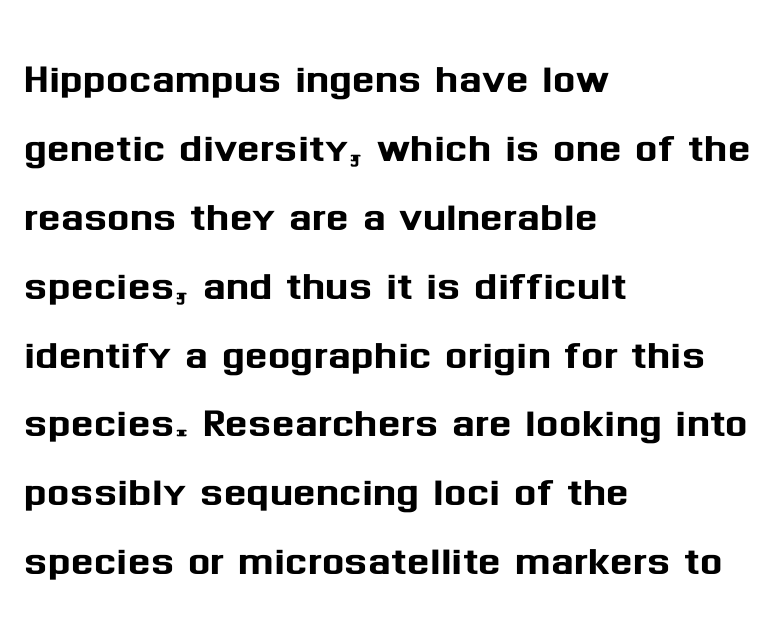
{"serif": "no", "italic": "no", "width": "normal", "stroke_contrast": "medium", "x_height": "medium", "monospaced": "no", "underline": "no", "align": "left", "line_spacing": "normal", "line_spacing_ratio": 1.3, "letter_spacing": "normal", "letter_spacing_em": 0.0, "glyph_px": 53}
